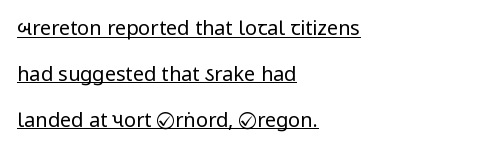
The image shows 20 px text type, upright; set left-aligned, loose line spacing (2.29x), normal letter spacing, underlined.
